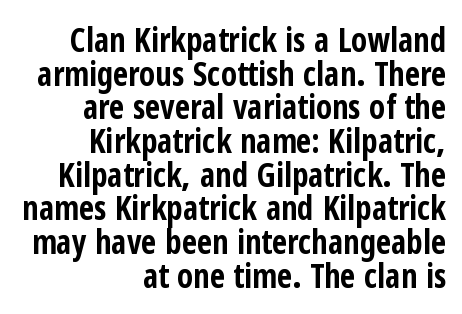
The image shows 33 px bold, condensed sans-serif type, upright; set right-aligned, tight line spacing (1.02x), normal letter spacing, not underlined; low stroke contrast and a medium x-height.
